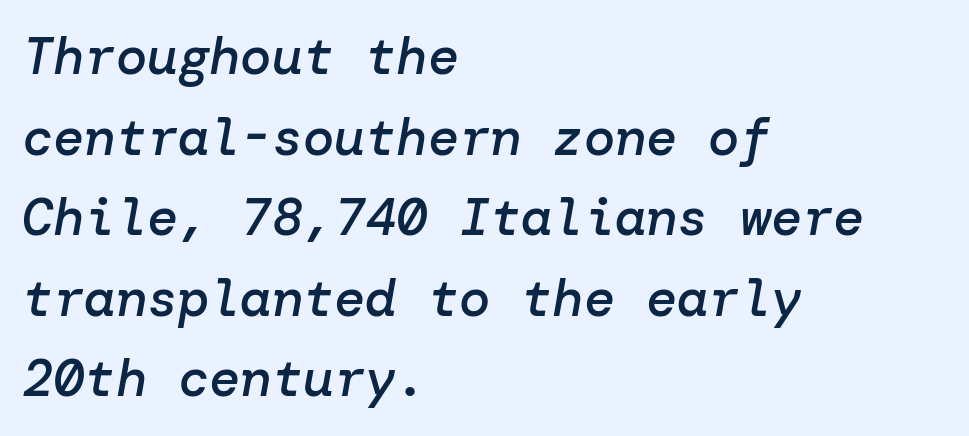
{"italic": "yes", "lean": "right", "slant_degrees": 10, "bold": "semi", "weight": "semibold", "width": "normal", "stroke_contrast": "low", "x_height": "medium", "underline": "no", "align": "left", "line_spacing": "normal", "line_spacing_ratio": 1.55, "letter_spacing": "normal", "letter_spacing_em": 0.0, "glyph_px": 52}
